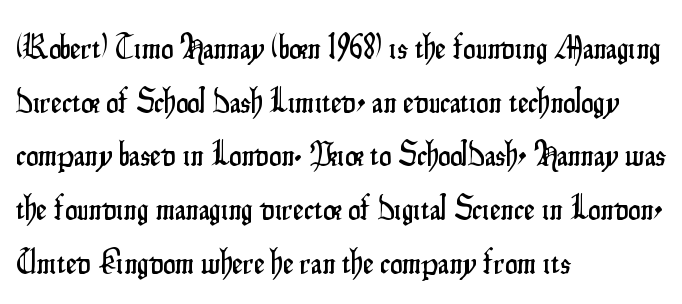
The letters advance in unequal steps, a hallmark of proportional type. The rendering shows plain stroke endings on the letterforms — a sans-serif design. The rendering uses a moderate line-height, typical for paragraphs. The string is rendered with underlining switched off.
